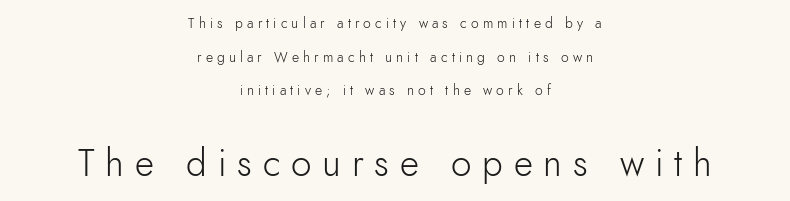
The image shows 37 px light sans-serif type, upright; set centered, loose line spacing (2.4x), unusually wide letter spacing (+0.29 em), not underlined; the second (bottom) block is 2.64x larger; a small x-height.
